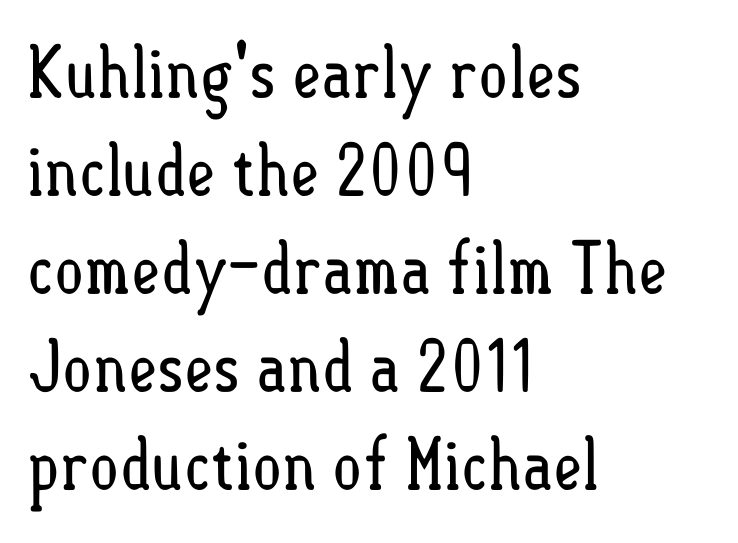
{"italic": "no", "bold": "no", "weight": "regular", "width": "condensed", "stroke_contrast": "low", "x_height": "small", "monospaced": "no", "underline": "no", "align": "left", "line_spacing": "normal", "line_spacing_ratio": 1.38, "letter_spacing": "normal", "letter_spacing_em": 0.0, "glyph_px": 71}
